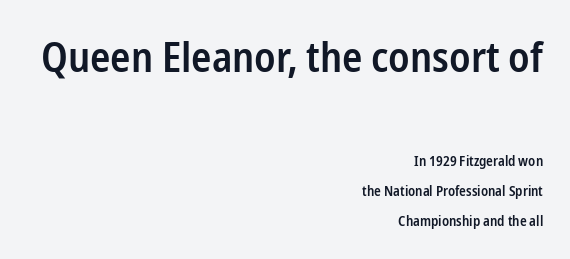
Q: Is the text bold? A: Semi-bold.
Q: Is the text italic (slanted)? A: No, it is upright.
Q: Is the typeface a serif or a sans-serif typeface? A: Sans-serif.
Q: Is the text underlined? A: No.
Q: How is the paragraph aligned? A: Right-aligned.
Q: Is the spacing between letters normal or unusually wide? A: Normal.
Q: Is the spacing between lines tight, normal or loose? A: Loose.
Q: Which block of text is set in a larger size, the first (top) or the second (bottom)? A: The first (top) one.
Q: Width (condensed, normal, or wide)? A: Condensed.
Q: Stroke contrast? A: Low.
Q: x-height? A: Medium.
Q: Monospaced? A: No.
